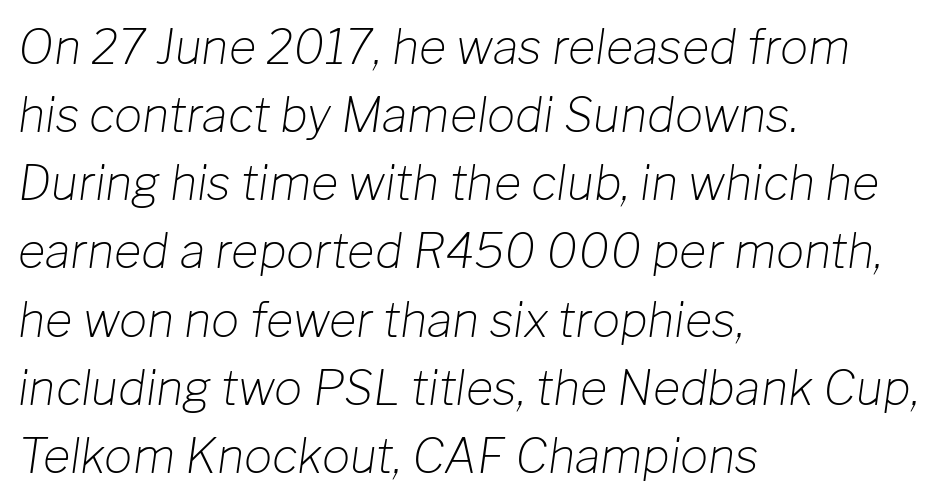
Q: Is the text bold? A: No.
Q: Is the text italic (slanted)? A: Yes, it leans right by about 8 degrees.
Q: Is the text underlined? A: No.
Q: How is the paragraph aligned? A: Left-aligned.
Q: Is the spacing between letters normal or unusually wide? A: Normal.
Q: Is the spacing between lines tight, normal or loose? A: Normal.
Q: Width (condensed, normal, or wide)? A: Normal.
Q: Stroke contrast? A: Low.
Q: x-height? A: Medium.
Q: Monospaced? A: No.
